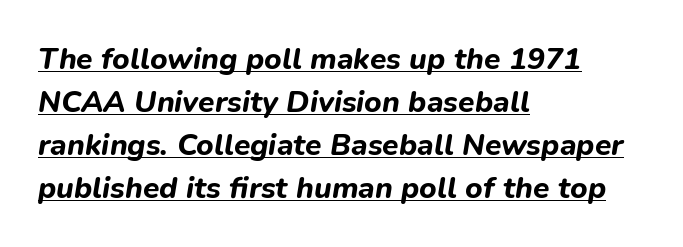
The font's italic variant was chosen for this text. You could not count columns in this text — the font is proportionally spaced. A rule runs beneath these lines of type. The lines in this sample share a left origin and differ only in where they stop. The tracking reads as untouched default to a designer's eye. Regular leading.
